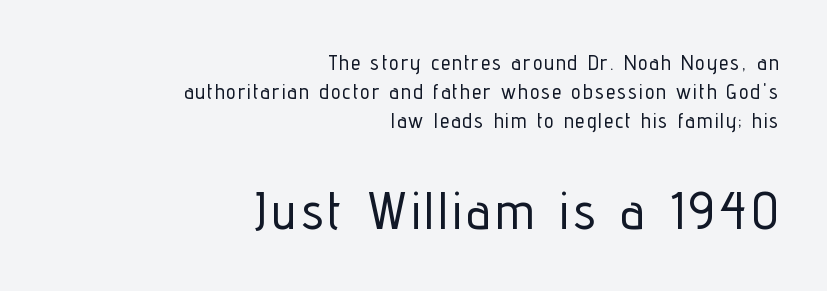
Q: Is the text italic (slanted)? A: No, it is upright.
Q: Is the typeface a serif or a sans-serif typeface? A: Sans-serif.
Q: Is the text underlined? A: No.
Q: How is the paragraph aligned? A: Right-aligned.
Q: Is the spacing between lines tight, normal or loose? A: Normal.
Q: Which block of text is set in a larger size, the first (top) or the second (bottom)? A: The second (bottom) one.
Q: Width (condensed, normal, or wide)? A: Condensed.
Q: Stroke contrast? A: Low.
Q: x-height? A: Medium.
Q: Monospaced? A: No.
